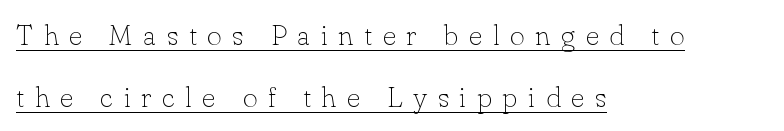
The image shows 29 px thin serif type, upright; set left-aligned, loose line spacing (2.13x), unusually wide letter spacing (+0.36 em), underlined; low stroke contrast and a small x-height.
